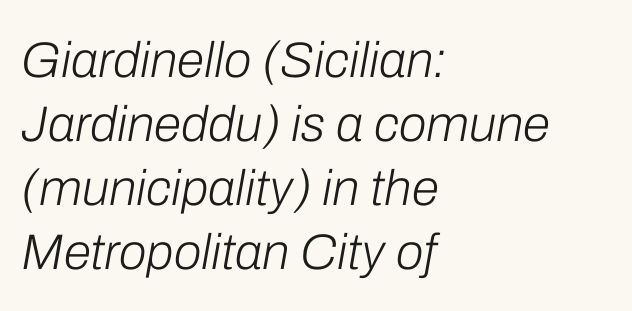
Q: Is the text bold? A: No.
Q: Is the text italic (slanted)? A: Yes, it leans right by about 10 degrees.
Q: Is the text underlined? A: No.
Q: How is the paragraph aligned? A: Left-aligned.
Q: Is the spacing between letters normal or unusually wide? A: Normal.
Q: Is the spacing between lines tight, normal or loose? A: Normal.
Q: Width (condensed, normal, or wide)? A: Normal.
Q: Stroke contrast? A: Low.
Q: x-height? A: Medium.
Q: Monospaced? A: No.
